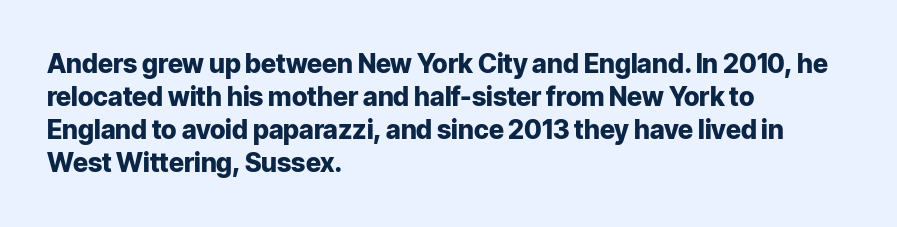
The leading is moderate, giving the passage an even texture. A dark, heavy texture on the line: the type is bold. Descenders hang freely into open space. Letter spacing: default. Notice how the passage keeps a crisp vertical edge on the left only. This is roman type, the default non-slanted kind.
